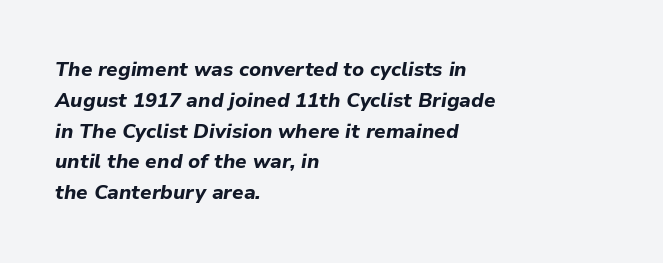
{"italic": "yes", "lean": "right", "slant_degrees": 9, "bold": "yes", "underline": "no", "align": "left", "line_spacing": "normal", "line_spacing_ratio": 1.54, "letter_spacing": "normal", "letter_spacing_em": 0.0, "glyph_px": 20}
